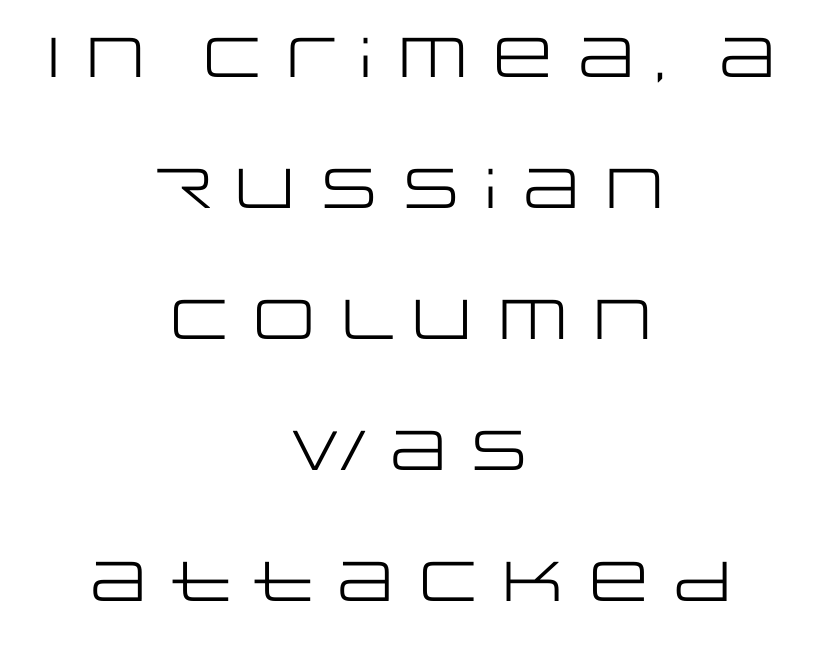
This sample uses plain, unmodified letter spacing. A typesetter would label this face a sans. Heaviness? Minimal to ordinary, like unemphasized prose. The rag falls on both sides of this text block equally.
